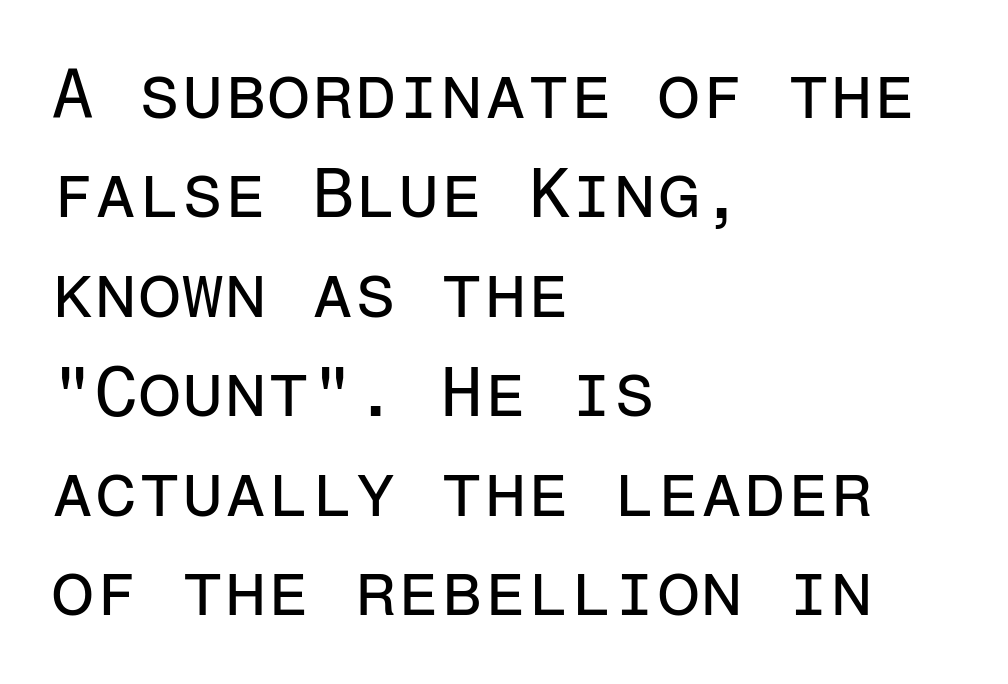
The paragraph shown leans on its left margin. Regular leading. The passage shown is typeset with a sans-serif family. Has an underline been added? It has not.
